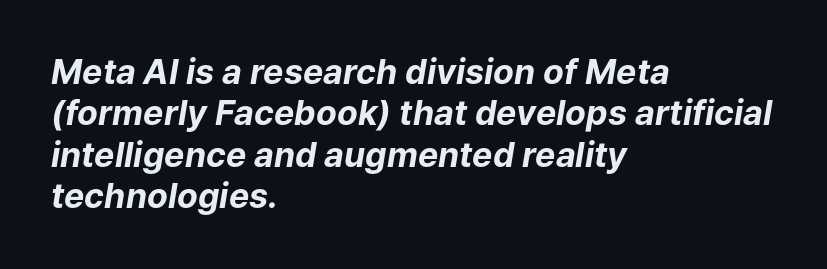
The image shows 34 px bold type, italic (leaning right); set left-aligned, line spacing 1.22x, normal letter spacing, not underlined; low stroke contrast and a medium x-height.
